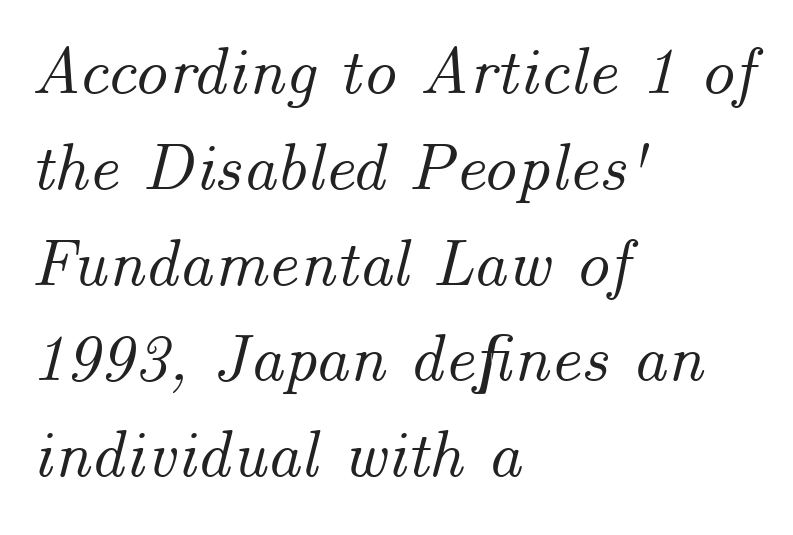
Q: Is the text italic (slanted)? A: Yes, it leans right by about 14 degrees.
Q: Is the text underlined? A: No.
Q: How is the paragraph aligned? A: Left-aligned.
Q: Is the spacing between letters normal or unusually wide? A: Normal.
Q: Is the spacing between lines tight, normal or loose? A: Normal.
Q: Width (condensed, normal, or wide)? A: Normal.
Q: Stroke contrast? A: Medium.
Q: x-height? A: Small.
Q: Monospaced? A: No.
